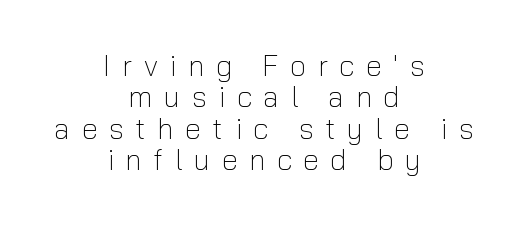
The image shows 29 px light sans-serif type, upright; set centered, tight line spacing (1.08x), unusually wide letter spacing (+0.4 em), not underlined; low stroke contrast and a medium x-height.
